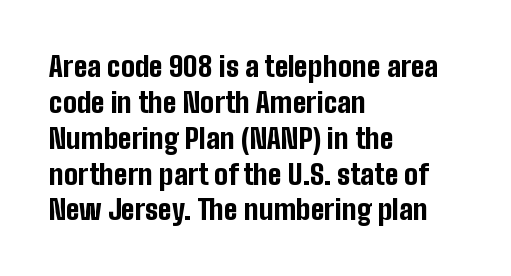
Q: Is the text bold? A: Yes.
Q: Is the text italic (slanted)? A: No, it is upright.
Q: Is the typeface a serif or a sans-serif typeface? A: Sans-serif.
Q: Is the text underlined? A: No.
Q: How is the paragraph aligned? A: Left-aligned.
Q: Is the spacing between letters normal or unusually wide? A: Normal.
Q: Is the spacing between lines tight, normal or loose? A: Normal.
Q: Width (condensed, normal, or wide)? A: Condensed.
Q: Stroke contrast? A: Low.
Q: x-height? A: Medium.
Q: Monospaced? A: No.
